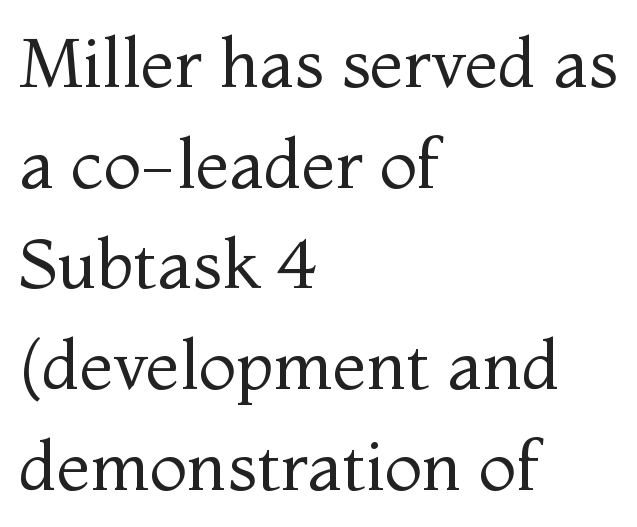
Q: Is the text bold? A: No.
Q: Is the text italic (slanted)? A: No, it is upright.
Q: Is the typeface a serif or a sans-serif typeface? A: Serif.
Q: Is the text underlined? A: No.
Q: How is the paragraph aligned? A: Left-aligned.
Q: Is the spacing between letters normal or unusually wide? A: Normal.
Q: Is the spacing between lines tight, normal or loose? A: Normal.
Q: Width (condensed, normal, or wide)? A: Normal.
Q: Stroke contrast? A: Medium.
Q: x-height? A: Medium.
Q: Monospaced? A: No.
